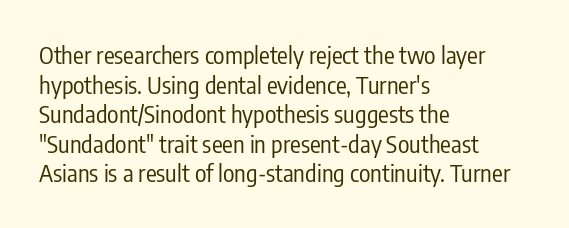
The image shows 24 px text type, upright; set left-aligned, line spacing 1.23x, normal letter spacing, not underlined.
